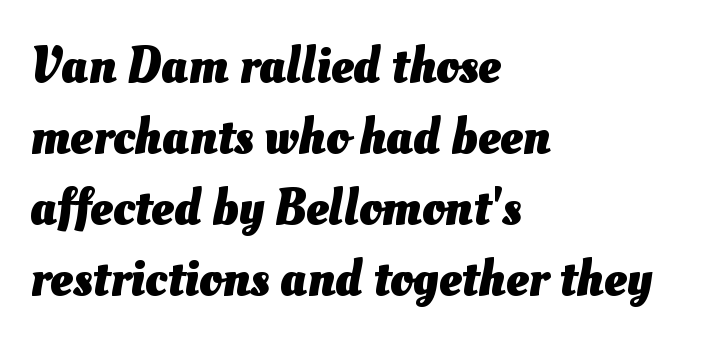
Horizontal bands of white between lines are of average thickness. The passage shown is typed in a proportional face where columns would drift. Students, note that the glyphs here touch the page at normal intervals. Line starts are locked; line ends wander. The letters are bold, with thick, heavy strokes.
